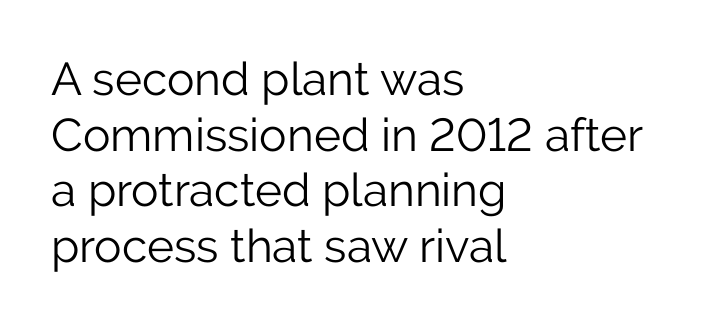
Beneath every word, the page is bare. Heaviness? Minimal to ordinary, like unemphasized prose. Line starts are locked; line ends wander. Here the glyphs are tracked normally, forming tight word shapes.
